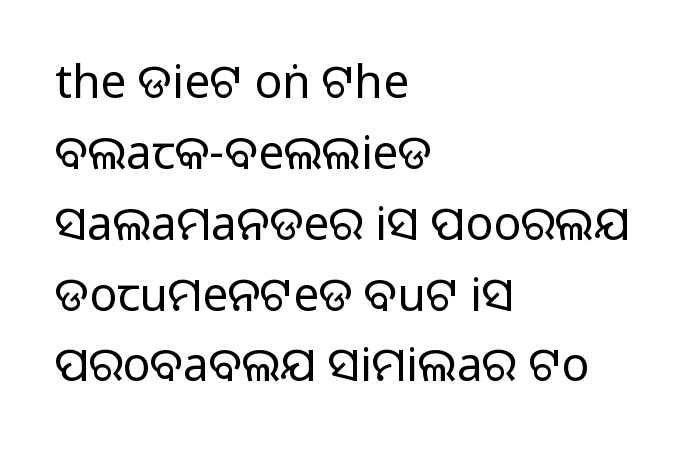
The image shows 46 px sans-serif type, upright; set left-aligned, normal line spacing (1.54x), normal letter spacing, not underlined; medium stroke contrast.
